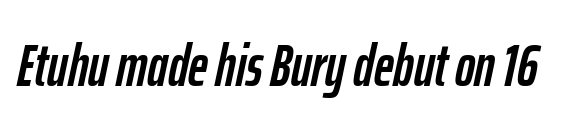
This is oblique type, the kind used for emphasis or titles. The type is set solid horizontally, with unmodified tracking. Bare-footed words on every line. Spacing verdict: proportional, widths tailored to each character.
